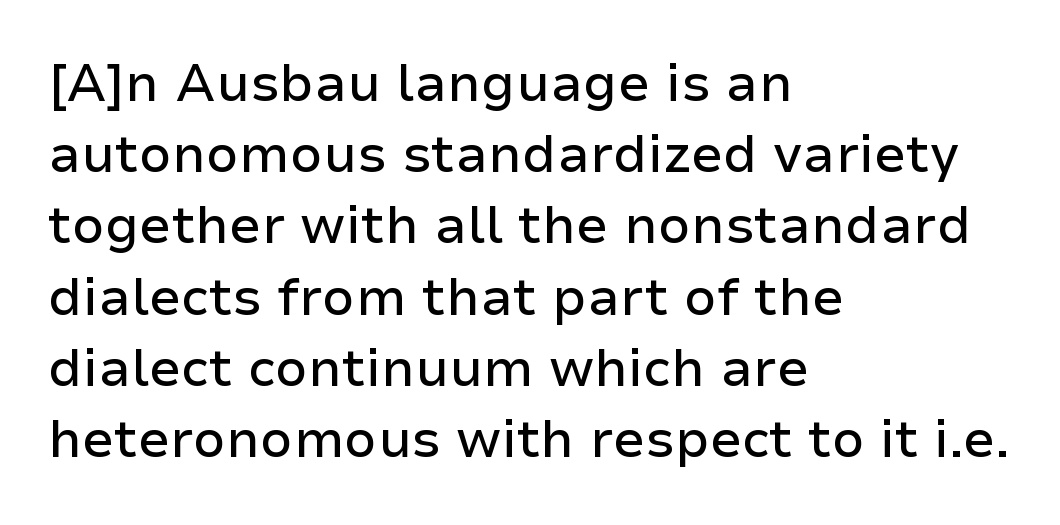
Q: Is the text italic (slanted)? A: No, it is upright.
Q: Is the typeface a serif or a sans-serif typeface? A: Sans-serif.
Q: Is the text underlined? A: No.
Q: How is the paragraph aligned? A: Left-aligned.
Q: Is the spacing between letters normal or unusually wide? A: Normal.
Q: Is the spacing between lines tight, normal or loose? A: Normal.
Q: Width (condensed, normal, or wide)? A: Normal.
Q: Stroke contrast? A: Low.
Q: x-height? A: Medium.
Q: Monospaced? A: No.
